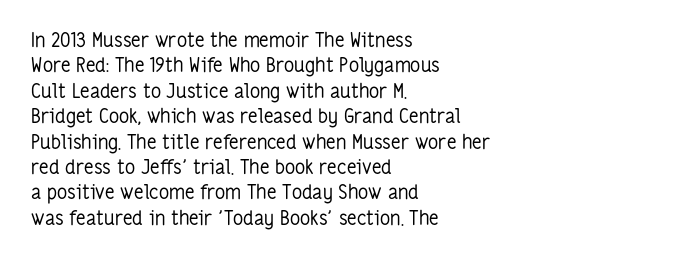
{"italic": "no", "bold": "no", "underline": "no", "align": "left", "line_spacing": "normal", "line_spacing_ratio": 1.27, "letter_spacing": "normal", "letter_spacing_em": 0.0, "glyph_px": 20}
